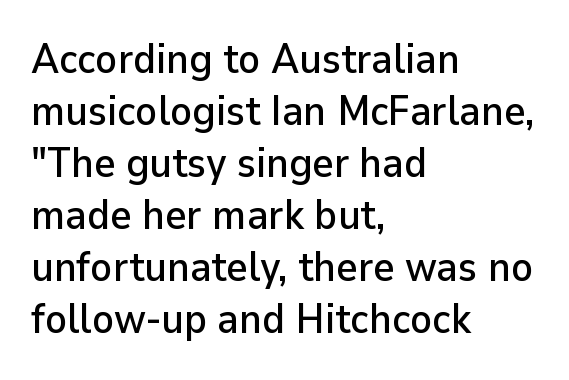
{"serif": "no", "italic": "no", "width": "normal", "stroke_contrast": "low", "x_height": "medium", "monospaced": "no", "underline": "no", "align": "left", "line_spacing": "normal", "line_spacing_ratio": 1.27, "letter_spacing": "normal", "letter_spacing_em": 0.0, "glyph_px": 41}
